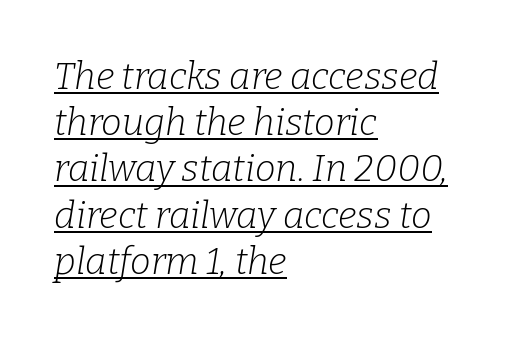
The image shows 37 px light serif type, italic (leaning right); set left-aligned, normal line spacing (1.25x), normal letter spacing, underlined; low stroke contrast and a medium x-height.
